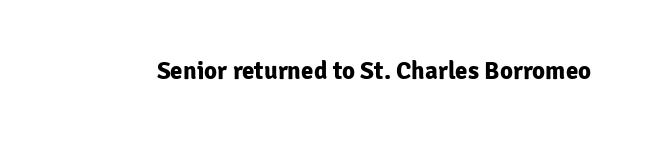
{"italic": "no", "bold": "yes", "underline": "no", "letter_spacing": "normal", "letter_spacing_em": 0.0, "glyph_px": 25}
